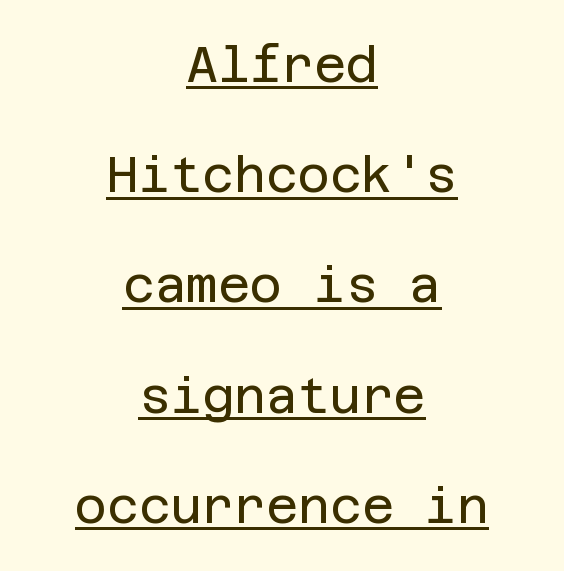
The image shows 49 px regular-weight sans-serif type, upright; set centered, loose line spacing (2.25x), normal letter spacing, underlined; low stroke contrast and a large x-height.
